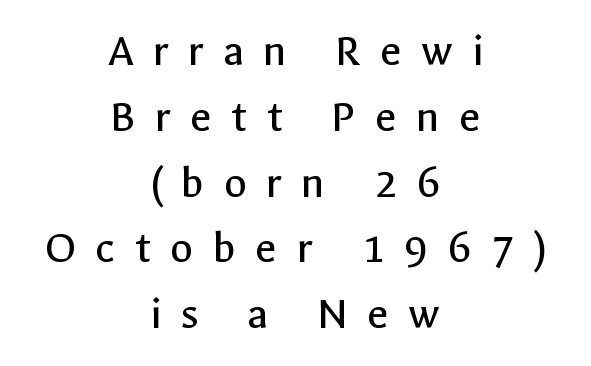
The image shows 47 px regular-weight sans-serif type, upright; set centered, normal line spacing (1.4x), unusually wide letter spacing (+0.41 em), not underlined; a medium x-height.
